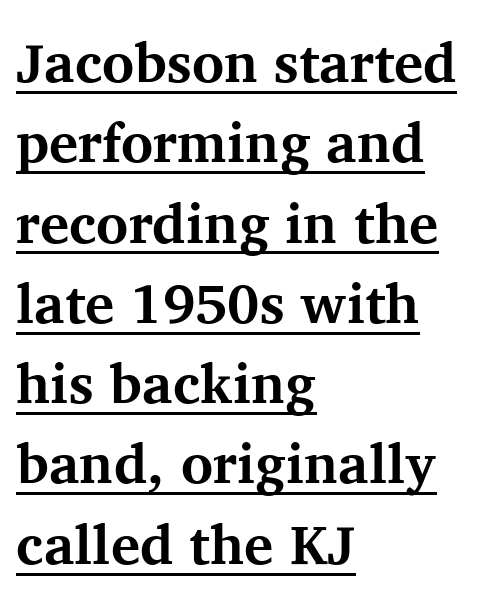
In terms of weight, the rendering is a true, heavy bold. Rows of type keep a routine distance in the vertical direction. The rendering uses natural spacing where letterforms have individual widths. Unlike a clean sans, this face finishes its strokes with serifs. Words appear dense and cohesive because spacing is normal.
